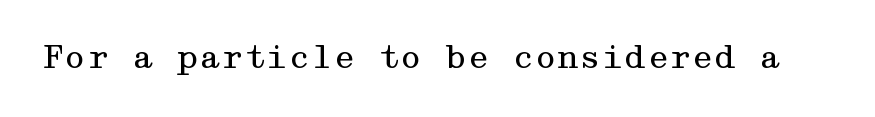
Each stroke keeps to a modest, everyday thickness or less. Descenders are the only things crossing below the line. Vertical strokes here are truly vertical. Old-style or modern, the face here clearly has serifs. There is no visible air inserted between adjacent glyphs.
